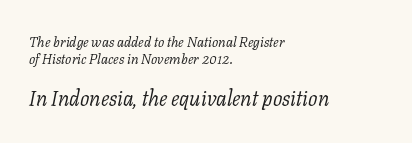
The image shows 21 px text type, italic (leaning right); set left-aligned, line spacing 1.2x, normal letter spacing, not underlined; the second (bottom) block is 1.5x larger.
